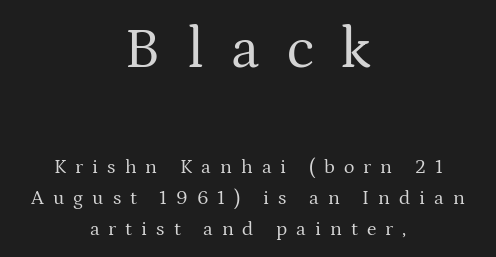
Tall strokes in this sample are plumb rather than angled. The rows are spaced the way most documents space them. This sample uses a serif face. Does the copy run flush right? No — it is centered line by line. Glance below the letters and you will spot only blank space. The face used here is rendered with a markedly widened letterfit.
